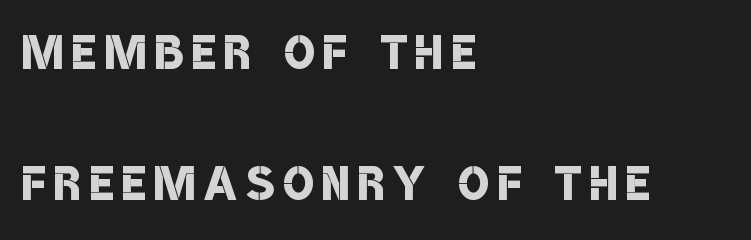
{"serif": "no", "bold": "semi", "weight": "semibold", "width": "condensed", "stroke_contrast": "low", "x_height": "large", "monospaced": "no", "underline": "no", "align": "left", "line_spacing": "loose", "line_spacing_ratio": 2.04, "glyph_px": 64}
